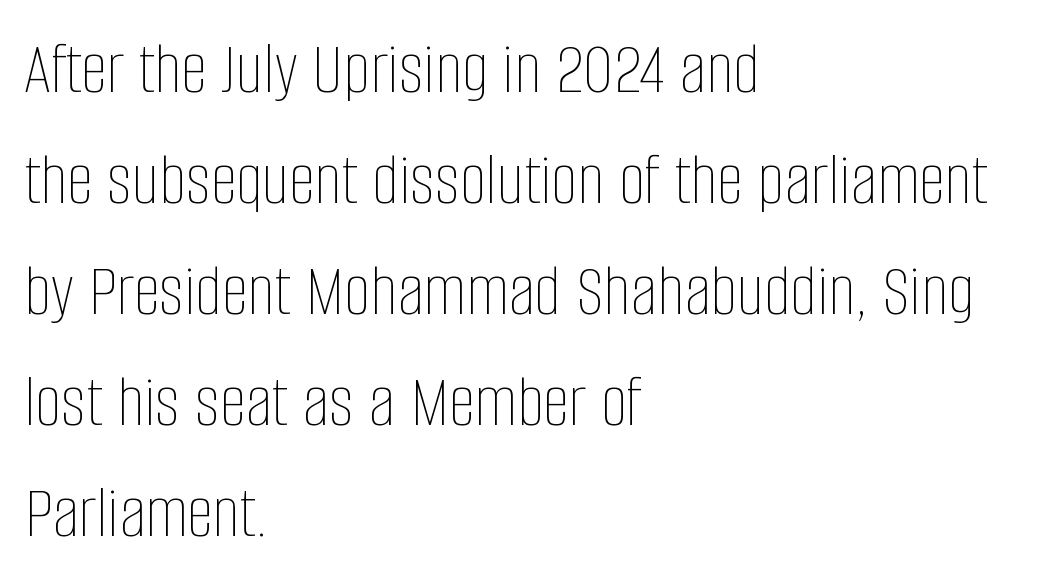
The letters advance in unequal steps, a hallmark of proportional type. Interline gaps are of average width in this sample. Lines of text with bare space underneath. No heavy texture on the line: the type isn't bold.
